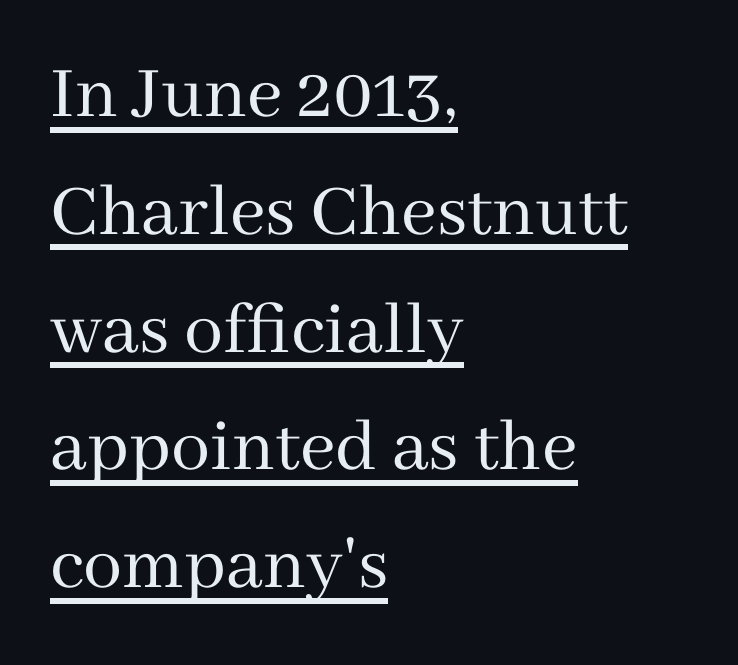
Rows of type keep a routine distance in the vertical direction. Where is the straight margin? On the left. Character widths vary here, with narrow letters taking less room than wide ones. Serifs: yes, visible at the terminals of the letterforms.
